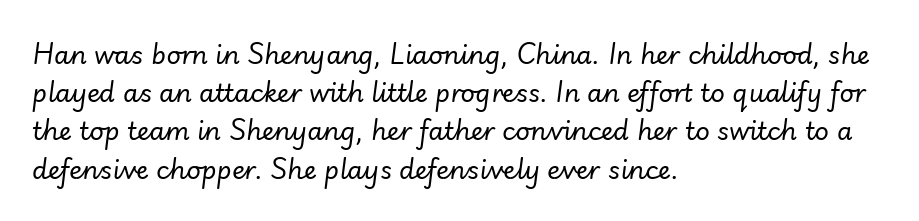
Clear beneath every line of the passage. The line texture is even and compact thanks to regular tracking. Which margin do the lines hug? The left one — the right edge is uneven. The typesetting does not lean heavy: it is not bold. The axis of the letterforms is tilted away from vertical.
